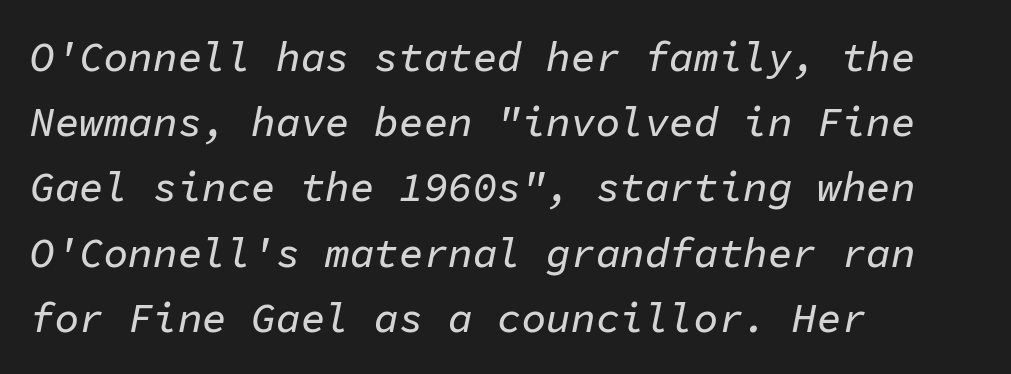
Q: Is the text italic (slanted)? A: Yes, it leans right by about 11 degrees.
Q: Is the text underlined? A: No.
Q: How is the paragraph aligned? A: Left-aligned.
Q: Is the spacing between letters normal or unusually wide? A: Normal.
Q: Is the spacing between lines tight, normal or loose? A: Normal.
Q: Width (condensed, normal, or wide)? A: Normal.
Q: Stroke contrast? A: Low.
Q: x-height? A: Medium.
Q: Monospaced? A: Yes.
